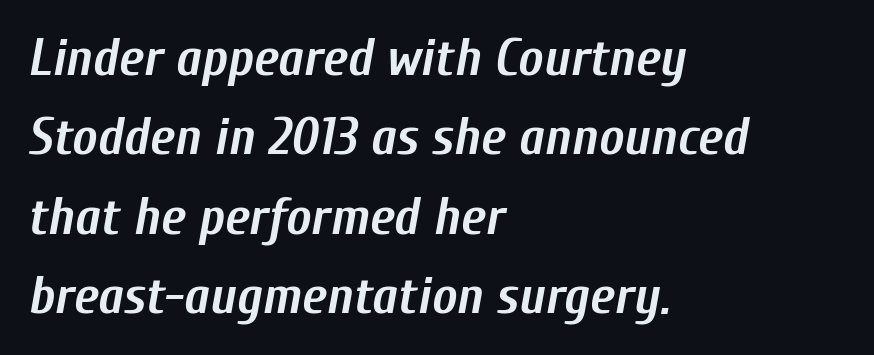
{"italic": "yes", "lean": "right", "slant_degrees": 10, "bold": "yes", "weight": "semibold", "width": "condensed", "stroke_contrast": "low", "x_height": "medium", "monospaced": "no", "underline": "no", "align": "left", "line_spacing": "normal", "line_spacing_ratio": 1.5, "letter_spacing": "normal", "letter_spacing_em": 0.0, "glyph_px": 53}
